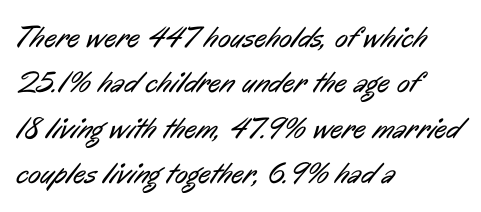
Q: Is the text bold? A: No.
Q: Is the typeface a serif or a sans-serif typeface? A: Sans-serif.
Q: Is the text underlined? A: No.
Q: How is the paragraph aligned? A: Left-aligned.
Q: Is the spacing between letters normal or unusually wide? A: Normal.
Q: Is the spacing between lines tight, normal or loose? A: Normal.
Q: Width (condensed, normal, or wide)? A: Condensed.
Q: Stroke contrast? A: Low.
Q: x-height? A: Medium.
Q: Monospaced? A: No.
